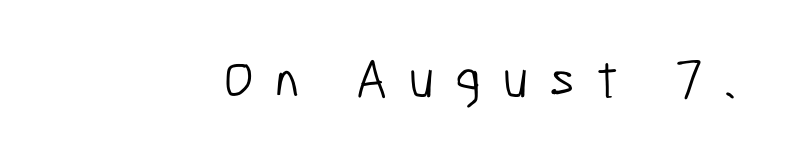
{"serif": "no", "bold": "no", "weight": "light", "width": "condensed", "stroke_contrast": "low", "x_height": "medium", "monospaced": "no", "underline": "no", "align": "right", "letter_spacing": "wide", "letter_spacing_em": 0.39, "glyph_px": 54}
